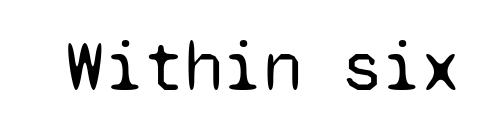
The image shows 72 px regular-weight sans-serif type, upright, monospaced; set normal letter spacing, not underlined; low stroke contrast and a medium x-height.
